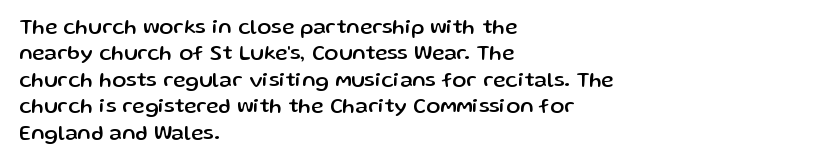
The image shows 21 px text type, upright; set left-aligned, normal line spacing (1.26x), normal letter spacing, not underlined.
